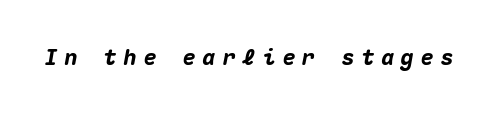
{"italic": "yes", "lean": "right", "slant_degrees": 10, "bold": "yes", "underline": "no", "letter_spacing": "wide", "letter_spacing_em": 0.3, "glyph_px": 22}
